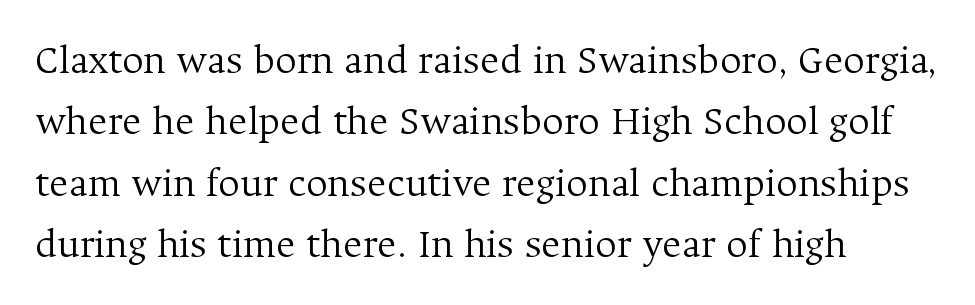
{"serif": "yes", "italic": "no", "bold": "no", "weight": "light", "width": "normal", "stroke_contrast": "medium", "x_height": "medium", "monospaced": "no", "underline": "no", "align": "left", "line_spacing": "normal", "line_spacing_ratio": 1.46, "letter_spacing": "normal", "letter_spacing_em": 0.0, "glyph_px": 42}
